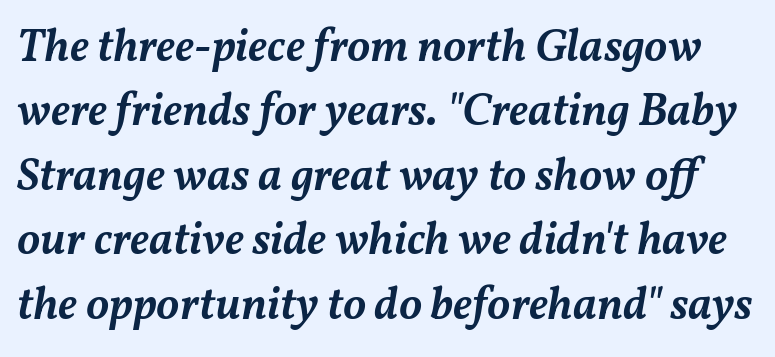
The image shows 46 px semibold type, italic (leaning right); set normal line spacing (1.4x), normal letter spacing, not underlined; medium stroke contrast and a medium x-height.
